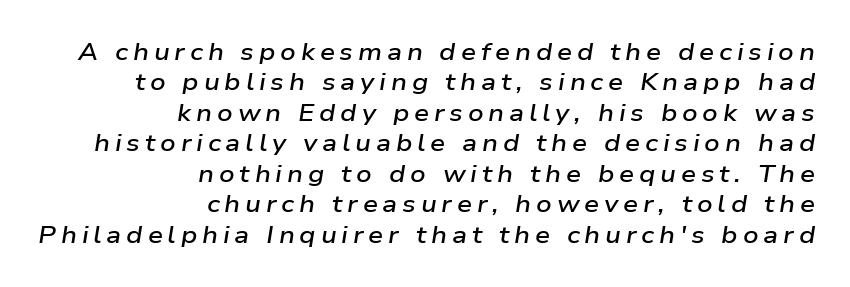
Q: Is the text bold? A: Semi-bold.
Q: Is the text italic (slanted)? A: Yes, it leans right by about 9 degrees.
Q: Is the text underlined? A: No.
Q: How is the paragraph aligned? A: Right-aligned.
Q: Is the spacing between letters normal or unusually wide? A: Unusually wide.
Q: Is the spacing between lines tight, normal or loose? A: Normal.
